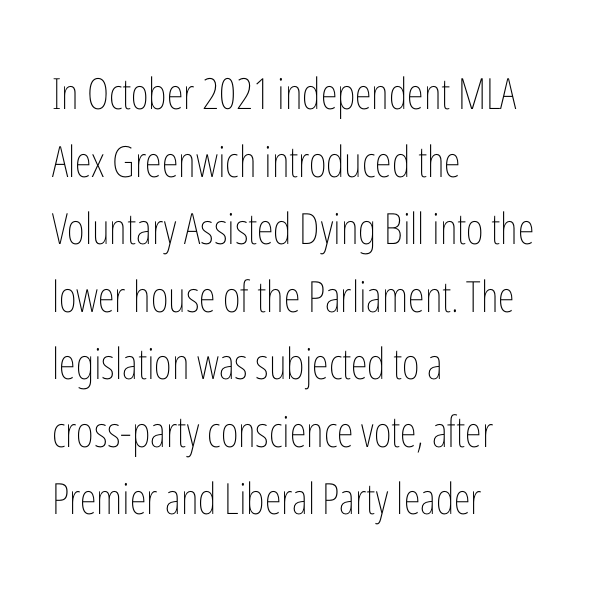
The image shows 43 px thin, condensed type, upright; set left-aligned, normal line spacing (1.57x), normal letter spacing, not underlined; low stroke contrast and a medium x-height.
